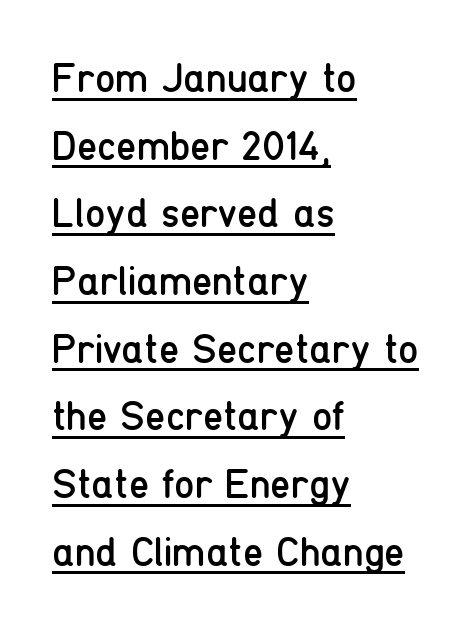
Each letter keeps its own natural width here, so spacing adapts to shape. Between one letter and the next there's only the usual sliver of space. The rendering shows plain stroke endings on the letterforms — a sans-serif design. The letters look calm and open, with moderate or lighter stems. If you drew a ruler down the left edge, every line would touch it.
